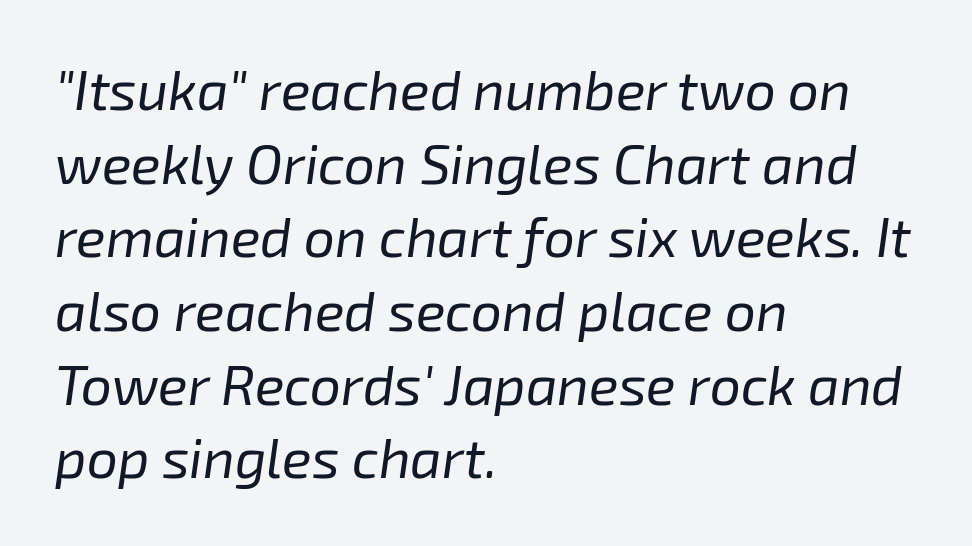
Q: Is the text bold? A: No.
Q: Is the text italic (slanted)? A: Yes, it leans right by about 8 degrees.
Q: Is the text underlined? A: No.
Q: How is the paragraph aligned? A: Left-aligned.
Q: Is the spacing between letters normal or unusually wide? A: Normal.
Q: Is the spacing between lines tight, normal or loose? A: Normal.
Q: Width (condensed, normal, or wide)? A: Normal.
Q: Stroke contrast? A: Low.
Q: x-height? A: Medium.
Q: Monospaced? A: No.
